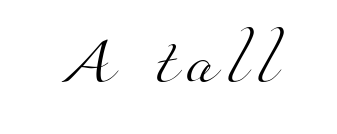
{"serif": "yes", "bold": "no", "weight": "light", "width": "normal", "stroke_contrast": "medium", "x_height": "small", "monospaced": "no", "underline": "no", "letter_spacing": "wide", "letter_spacing_em": 0.23, "glyph_px": 47}
